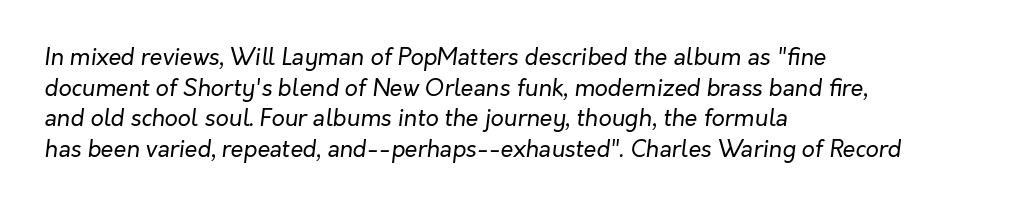
{"italic": "yes", "lean": "right", "slant_degrees": 7, "bold": "no", "underline": "no", "align": "left", "line_spacing": "normal", "line_spacing_ratio": 1.33, "letter_spacing": "normal", "letter_spacing_em": 0.0, "glyph_px": 23}
